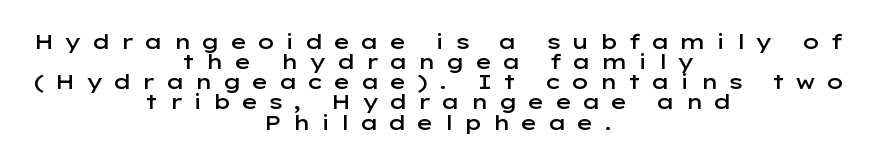
The image shows 21 px text type, upright; set centered, tight line spacing (0.96x), unusually wide letter spacing (+0.46 em), not underlined.
